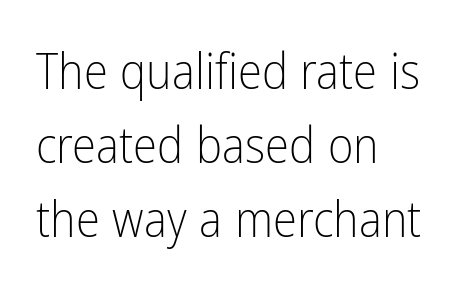
{"serif": "no", "italic": "no", "bold": "no", "weight": "light", "width": "condensed", "stroke_contrast": "low", "x_height": "medium", "monospaced": "no", "underline": "no", "align": "left", "line_spacing": "normal", "line_spacing_ratio": 1.51, "letter_spacing": "normal", "letter_spacing_em": 0.0, "glyph_px": 49}
